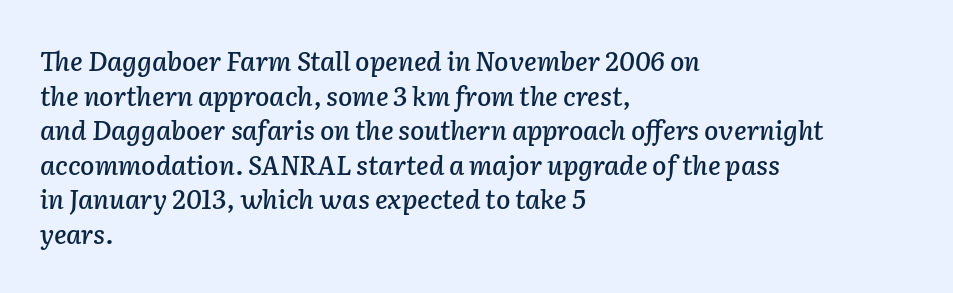
{"italic": "yes", "lean": "right", "slant_degrees": 2, "underline": "no", "align": "left", "line_spacing": "normal", "line_spacing_ratio": 1.33, "letter_spacing": "normal", "letter_spacing_em": 0.0, "glyph_px": 26}
